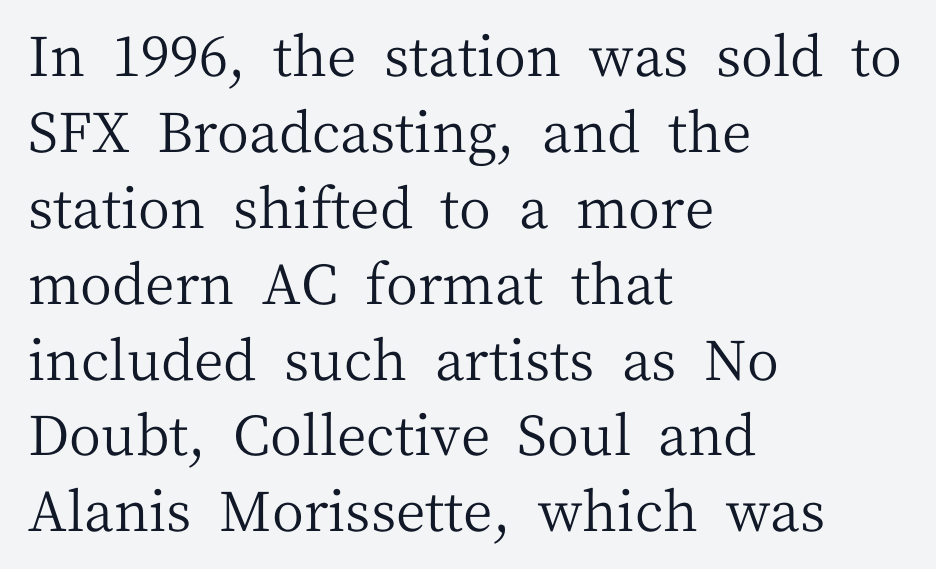
{"serif": "yes", "italic": "no", "bold": "no", "weight": "regular", "width": "normal", "stroke_contrast": "medium", "x_height": "medium", "monospaced": "no", "underline": "no", "align": "left", "line_spacing": "normal", "line_spacing_ratio": 1.38, "letter_spacing": "normal", "letter_spacing_em": 0.0, "glyph_px": 55}
